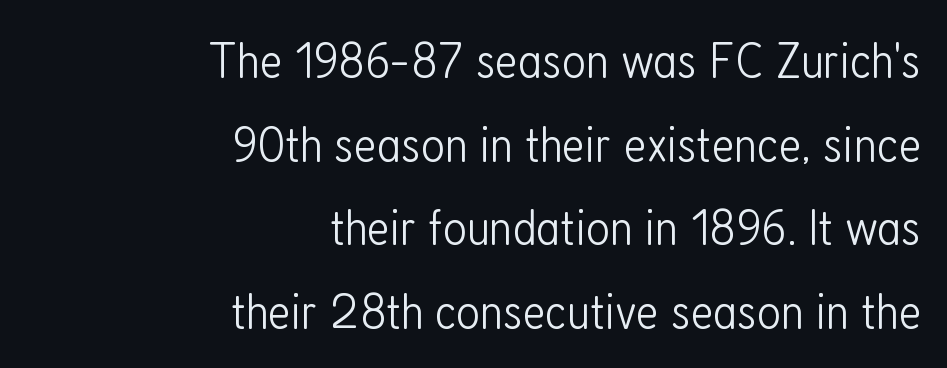
The image shows 52 px light, condensed sans-serif type, upright; set right-aligned, normal line spacing (1.61x), normal letter spacing, not underlined; low stroke contrast and a medium x-height.
